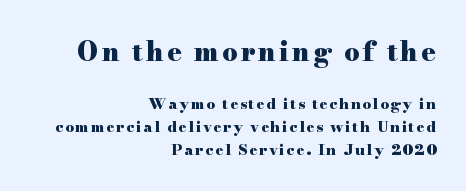
The image shows 27 px bold type, upright; set right-aligned, normal line spacing (1.51x), not underlined; the first (top) block is 1.8x larger.
